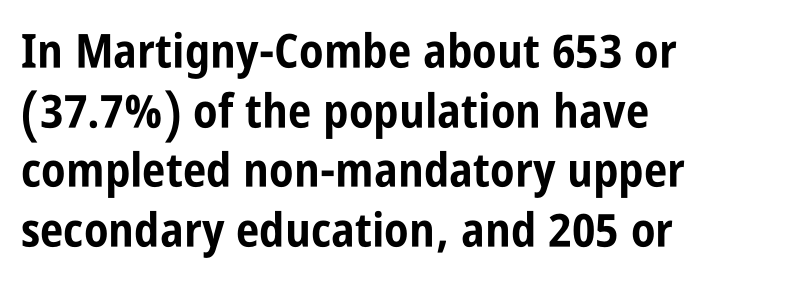
Q: Is the text bold? A: Yes.
Q: Is the text italic (slanted)? A: No, it is upright.
Q: Is the typeface a serif or a sans-serif typeface? A: Sans-serif.
Q: Is the text underlined? A: No.
Q: How is the paragraph aligned? A: Left-aligned.
Q: Is the spacing between letters normal or unusually wide? A: Normal.
Q: Is the spacing between lines tight, normal or loose? A: Normal.
Q: Width (condensed, normal, or wide)? A: Condensed.
Q: Stroke contrast? A: Low.
Q: x-height? A: Large.
Q: Monospaced? A: No.
